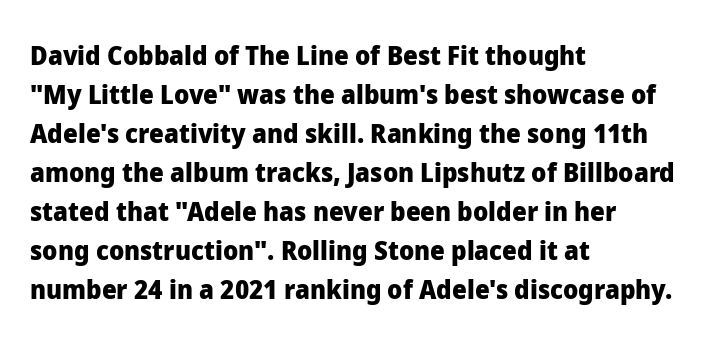
Q: Is the text bold? A: Yes.
Q: Is the text italic (slanted)? A: No, it is upright.
Q: Is the text underlined? A: No.
Q: How is the paragraph aligned? A: Left-aligned.
Q: Is the spacing between letters normal or unusually wide? A: Normal.
Q: Is the spacing between lines tight, normal or loose? A: Normal.
